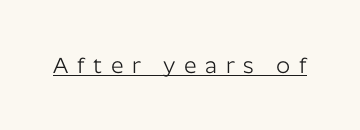
The image shows 22 px text type, upright; set unusually wide letter spacing (+0.39 em), underlined.
